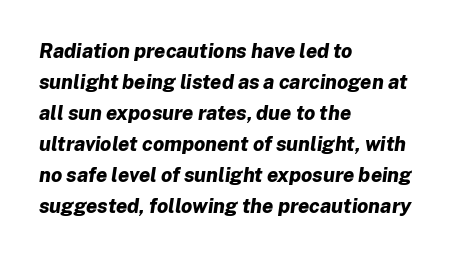
Characters are canted at an angle relative to the baseline's perpendicular. This sample is left-justified, so line endings fall wherever the words run out. Each new line begins a customary step beneath the previous one. This rendering leaves character spacing at its baseline value.
